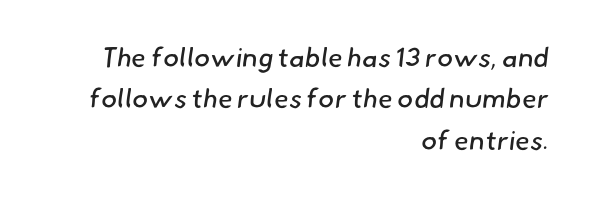
Descenders are the only things crossing below the line. Each stroke keeps to a modest, everyday thickness or less. Regular leading. Nothing unusual about the tracking: characters are spaced as the font intends. A flush-right, rag-left setting is used for this passage.
